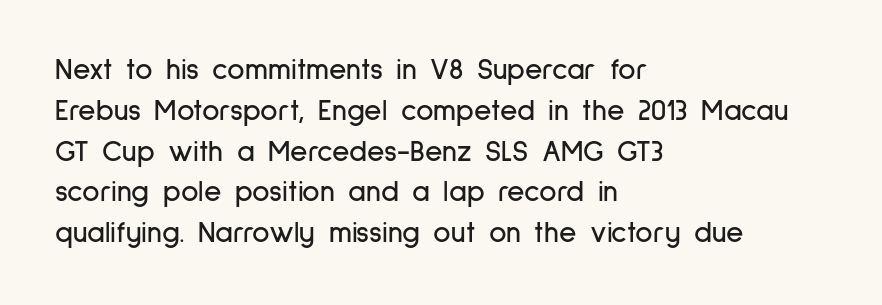
{"serif": "no", "italic": "no", "width": "condensed", "stroke_contrast": "low", "x_height": "medium", "monospaced": "no", "underline": "no", "align": "left", "line_spacing": "normal", "line_spacing_ratio": 1.36, "letter_spacing": "normal", "letter_spacing_em": 0.0, "glyph_px": 30}
